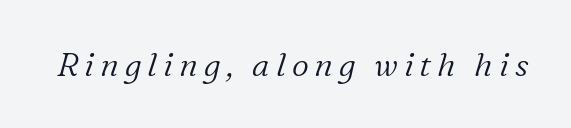
The image shows 33 px light serif type, italic (leaning right); set not underlined; low stroke contrast and a medium x-height.
